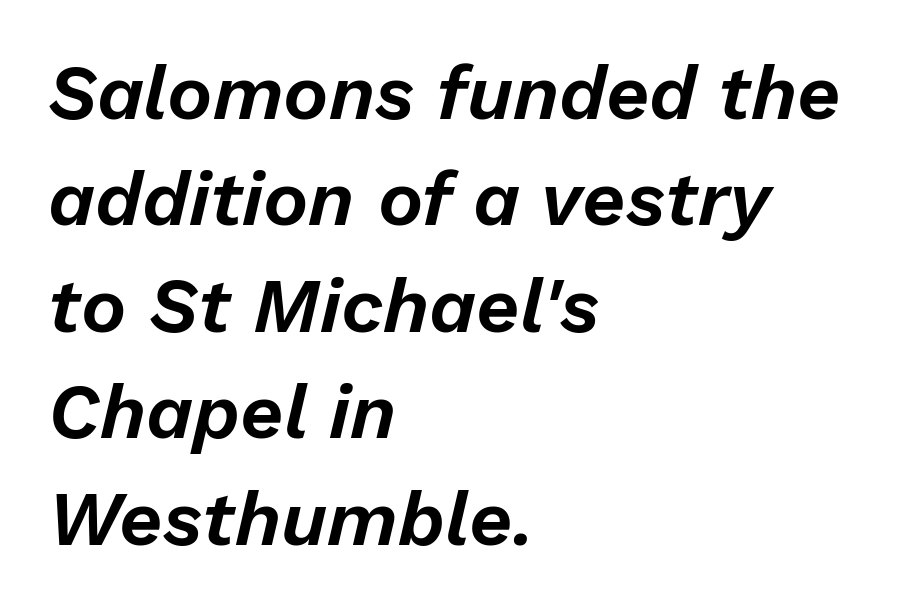
Students, note that the glyphs here touch the page at normal intervals. These lines sit exactly where default settings would place them. The axis of the letterforms is tilted away from vertical. The baseline area is clear. Do the characters align in a grid? No, the font is proportional. A classic flush-left, rag-right setting is used for this passage.
